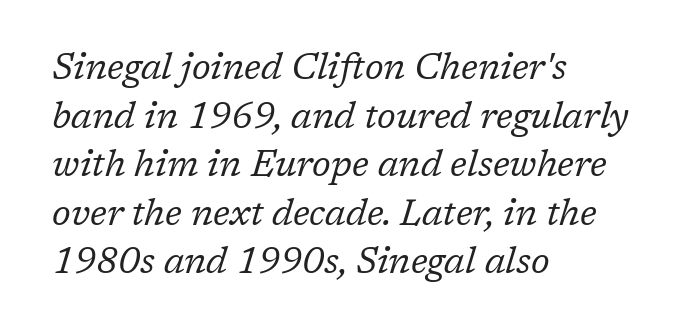
Q: Is the text bold? A: No.
Q: Is the text italic (slanted)? A: Yes, it leans right by about 17 degrees.
Q: Is the typeface a serif or a sans-serif typeface? A: Serif.
Q: Is the text underlined? A: No.
Q: How is the paragraph aligned? A: Left-aligned.
Q: Is the spacing between letters normal or unusually wide? A: Normal.
Q: Is the spacing between lines tight, normal or loose? A: Normal.
Q: Width (condensed, normal, or wide)? A: Normal.
Q: Stroke contrast? A: Low.
Q: x-height? A: Medium.
Q: Monospaced? A: No.
